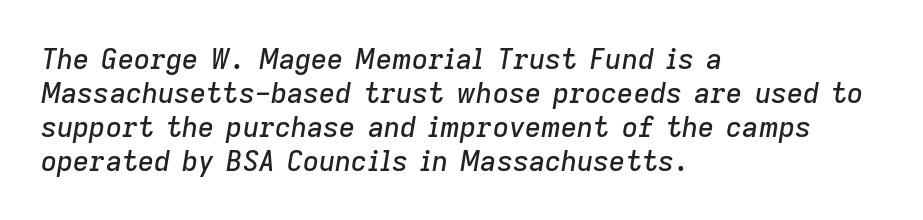
{"italic": "yes", "lean": "right", "slant_degrees": 9, "width": "normal", "stroke_contrast": "low", "x_height": "medium", "monospaced": "no", "underline": "no", "align": "left", "line_spacing_ratio": 1.21, "letter_spacing": "normal", "letter_spacing_em": 0.0, "glyph_px": 28}
